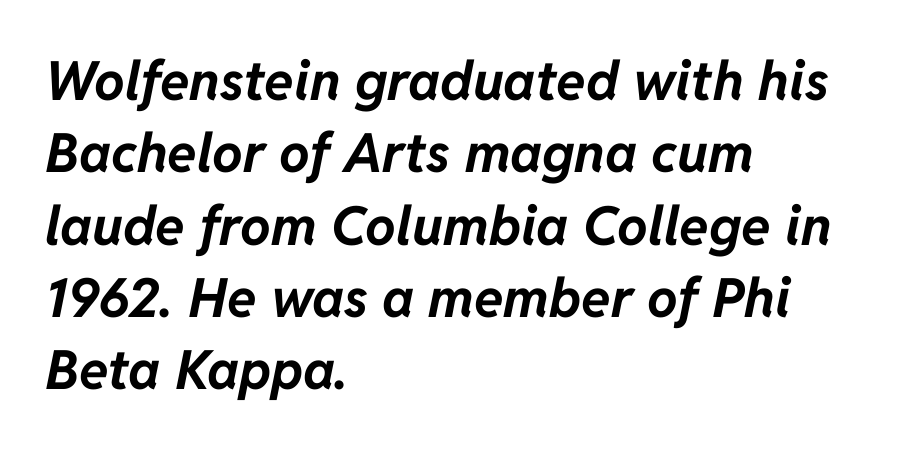
This sample has the flowing, uneven cadence of proportional lettering. Has an underline been added? It has not. The typography opts for an oblique posture over an upright one. This block has exactly the height ordinary leading produces. Every row of glyphs begins at an identical x-position on the left. The typesetting leans heavy: a genuine bold.
